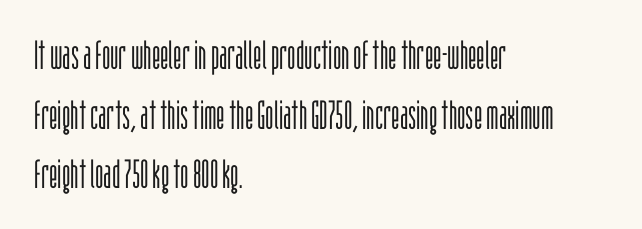
{"serif": "no", "italic": "no", "bold": "no", "weight": "light", "width": "condensed", "stroke_contrast": "low", "x_height": "large", "monospaced": "no", "underline": "no", "align": "left", "line_spacing": "normal", "line_spacing_ratio": 1.49, "letter_spacing": "normal", "letter_spacing_em": 0.0, "glyph_px": 40}
